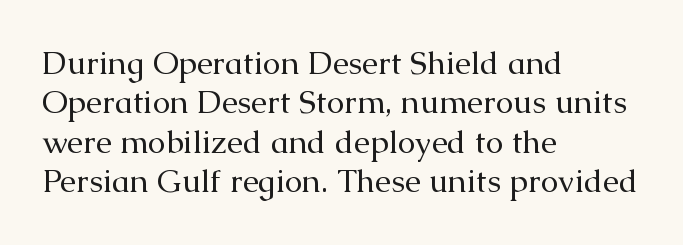
{"serif": "yes", "italic": "no", "bold": "no", "weight": "regular", "width": "normal", "stroke_contrast": "medium", "x_height": "medium", "monospaced": "no", "underline": "no", "align": "left", "line_spacing_ratio": 1.23, "letter_spacing": "normal", "letter_spacing_em": 0.0, "glyph_px": 32}
